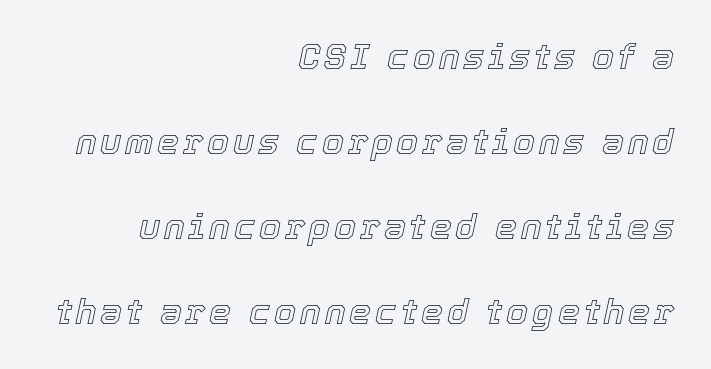
{"italic": "yes", "lean": "right", "slant_degrees": 12, "width": "normal", "x_height": "medium", "monospaced": "no", "underline": "no", "align": "right", "line_spacing": "loose", "line_spacing_ratio": 2.43, "glyph_px": 35}
